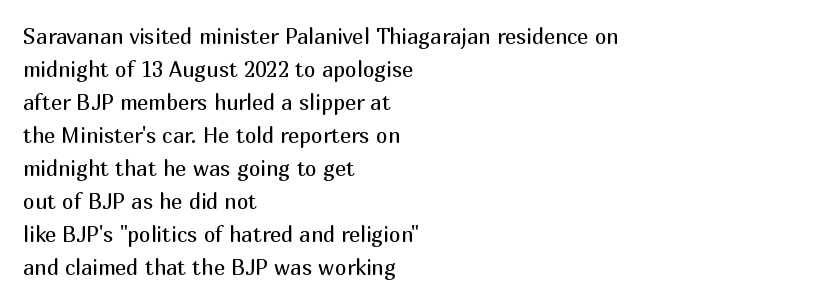
{"italic": "no", "bold": "no", "underline": "no", "align": "left", "line_spacing": "normal", "line_spacing_ratio": 1.57, "letter_spacing": "normal", "letter_spacing_em": 0.0, "glyph_px": 21}
